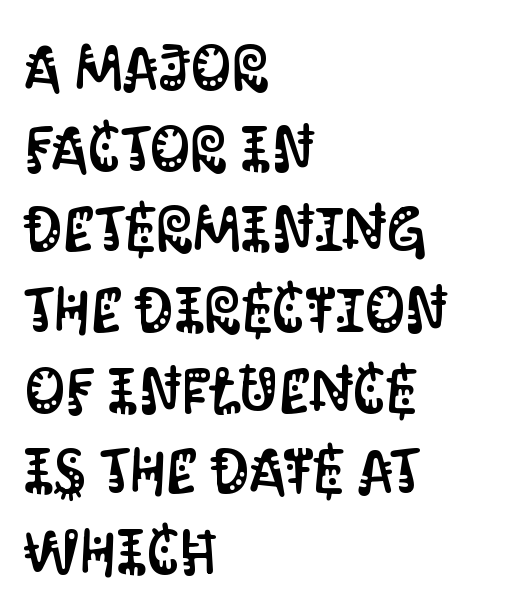
Q: Is the text italic (slanted)? A: No, it is upright.
Q: Is the typeface a serif or a sans-serif typeface? A: Sans-serif.
Q: Is the text underlined? A: No.
Q: How is the paragraph aligned? A: Left-aligned.
Q: Is the spacing between letters normal or unusually wide? A: Normal.
Q: Is the spacing between lines tight, normal or loose? A: Normal.
Q: Width (condensed, normal, or wide)? A: Condensed.
Q: Stroke contrast? A: Medium.
Q: x-height? A: Large.
Q: Monospaced? A: No.
